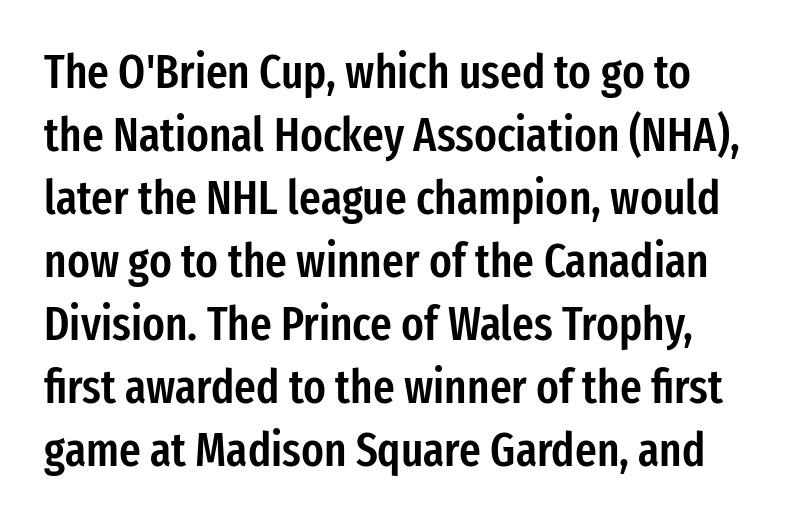
{"serif": "no", "italic": "no", "bold": "semi", "weight": "semibold", "width": "condensed", "stroke_contrast": "low", "x_height": "medium", "monospaced": "no", "underline": "no", "line_spacing": "normal", "line_spacing_ratio": 1.34, "letter_spacing": "normal", "letter_spacing_em": 0.0, "glyph_px": 47}
